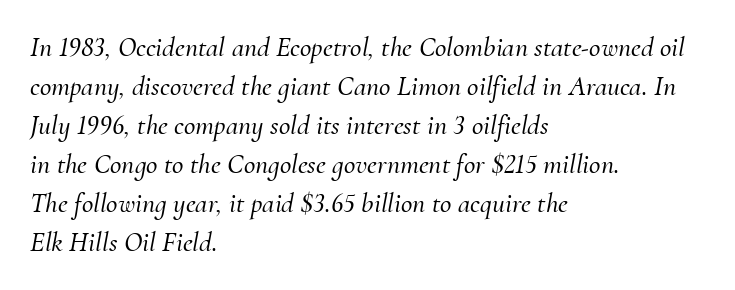
Q: Is the text italic (slanted)? A: Yes, it leans right by about 10 degrees.
Q: Is the typeface a serif or a sans-serif typeface? A: Serif.
Q: Is the text underlined? A: No.
Q: How is the paragraph aligned? A: Left-aligned.
Q: Is the spacing between letters normal or unusually wide? A: Normal.
Q: Is the spacing between lines tight, normal or loose? A: Normal.
Q: Width (condensed, normal, or wide)? A: Normal.
Q: Stroke contrast? A: Medium.
Q: x-height? A: Small.
Q: Monospaced? A: No.
